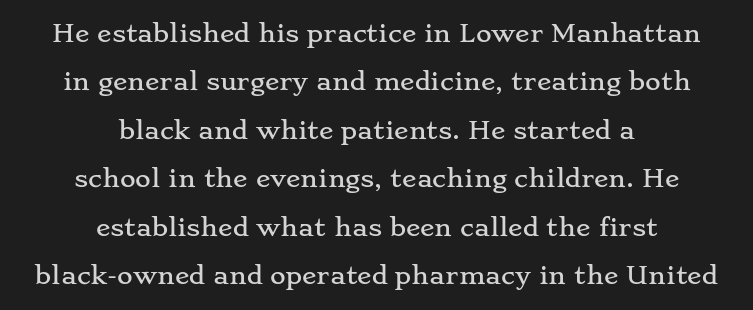
{"italic": "no", "underline": "no", "align": "center", "line_spacing": "loose", "line_spacing_ratio": 2.02, "letter_spacing": "normal", "letter_spacing_em": 0.0, "glyph_px": 24}
